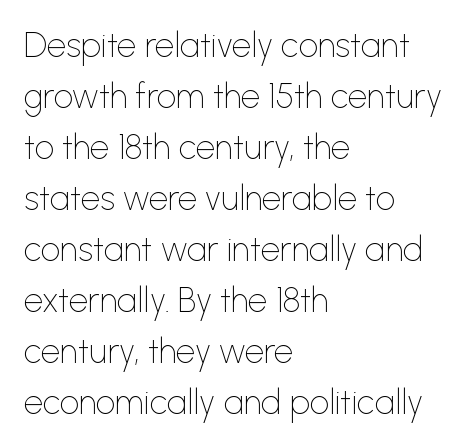
{"serif": "no", "italic": "no", "bold": "no", "weight": "thin", "width": "normal", "stroke_contrast": "low", "x_height": "medium", "monospaced": "no", "underline": "no", "align": "left", "line_spacing": "normal", "line_spacing_ratio": 1.5, "letter_spacing": "normal", "letter_spacing_em": 0.0, "glyph_px": 34}
